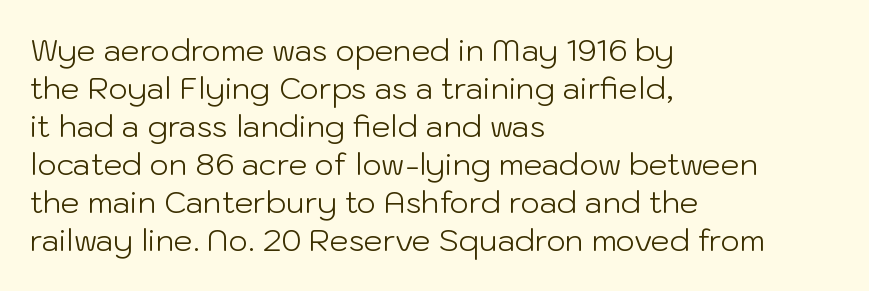
{"serif": "no", "italic": "no", "bold": "no", "weight": "light", "width": "normal", "stroke_contrast": "low", "x_height": "medium", "monospaced": "no", "underline": "no", "align": "left", "line_spacing": "normal", "line_spacing_ratio": 1.27, "letter_spacing": "normal", "letter_spacing_em": 0.0, "glyph_px": 30}
